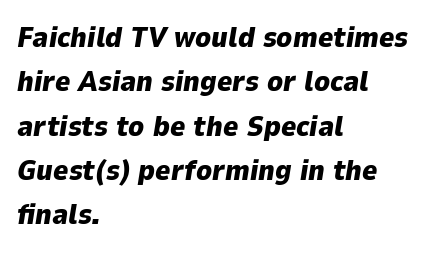
Looking at the ascenders, they clearly lean. Short note: letters normally spaced. Descenders hang freely into open space. Is this a fixed-width face? No — the glyphs have proportional, varying widths. These lines carry a lot of weight — the face is fully bold.
